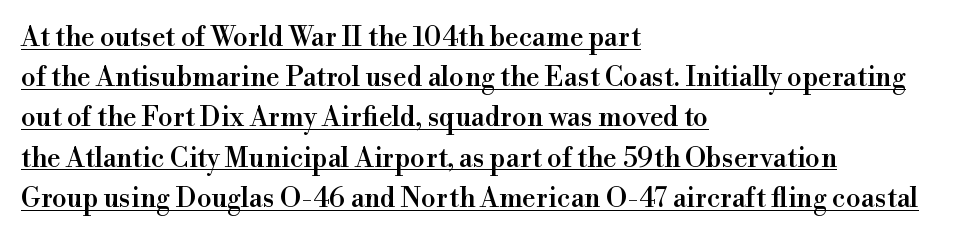
Q: Is the text italic (slanted)? A: No, it is upright.
Q: Is the text underlined? A: Yes.
Q: How is the paragraph aligned? A: Left-aligned.
Q: Is the spacing between letters normal or unusually wide? A: Normal.
Q: Is the spacing between lines tight, normal or loose? A: Normal.
